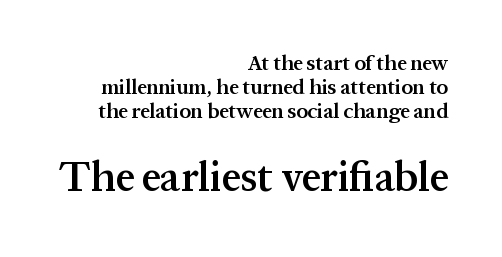
The image shows 42 px semibold serif type, upright; set right-aligned, tight line spacing (1.14x), normal letter spacing, not underlined; the second (bottom) block is 2.0x larger; medium stroke contrast and a medium x-height.
